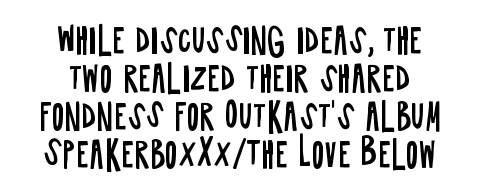
{"serif": "no", "italic": "no", "bold": "no", "weight": "regular", "width": "condensed", "stroke_contrast": "low", "x_height": "large", "monospaced": "no", "underline": "no", "align": "center", "line_spacing": "tight", "line_spacing_ratio": 1.12, "letter_spacing": "normal", "letter_spacing_em": 0.0, "glyph_px": 34}
